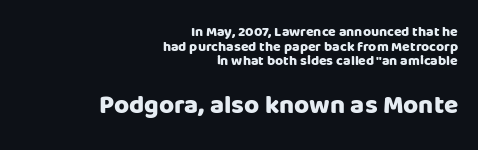
{"italic": "no", "bold": "yes", "underline": "no", "align": "right", "line_spacing": "tight", "line_spacing_ratio": 1.04, "letter_spacing": "normal", "letter_spacing_em": 0.0, "larger_block": "second", "size_ratio": 1.86, "glyph_px": 26}
